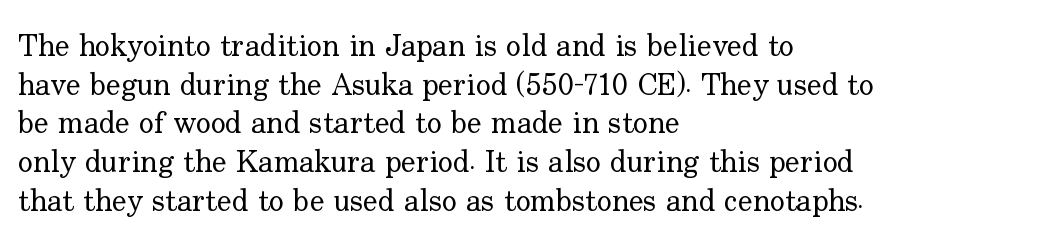
Q: Is the text bold? A: No.
Q: Is the text italic (slanted)? A: No, it is upright.
Q: Is the typeface a serif or a sans-serif typeface? A: Serif.
Q: Is the text underlined? A: No.
Q: How is the paragraph aligned? A: Left-aligned.
Q: Is the spacing between letters normal or unusually wide? A: Normal.
Q: Is the spacing between lines tight, normal or loose? A: Normal.
Q: Width (condensed, normal, or wide)? A: Normal.
Q: Stroke contrast? A: Low.
Q: x-height? A: Small.
Q: Monospaced? A: No.
